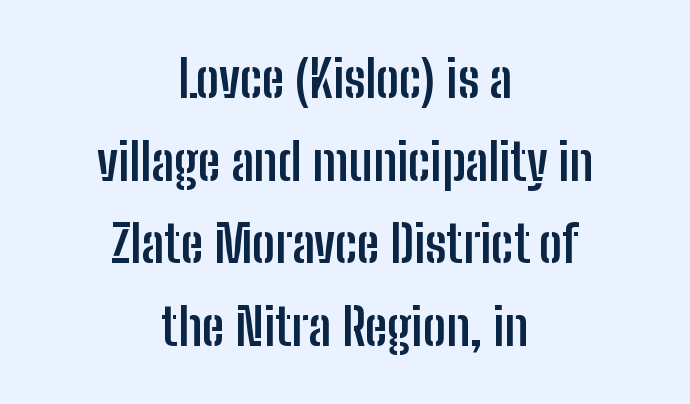
The image shows 51 px semibold, condensed sans-serif type, upright; set centered, normal line spacing (1.62x), normal letter spacing, not underlined; low stroke contrast and a medium x-height.
